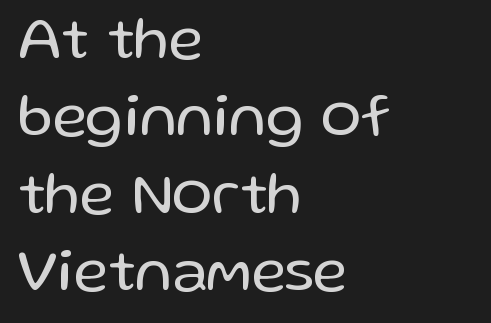
{"serif": "no", "italic": "no", "bold": "no", "weight": "regular", "width": "normal", "stroke_contrast": "low", "x_height": "medium", "monospaced": "no", "underline": "no", "align": "left", "line_spacing": "normal", "line_spacing_ratio": 1.29, "letter_spacing": "normal", "letter_spacing_em": 0.0, "glyph_px": 60}
